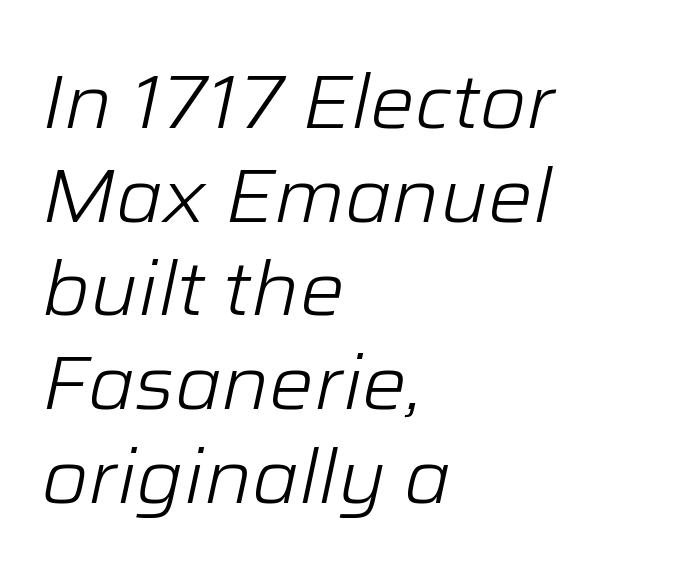
{"italic": "yes", "lean": "right", "slant_degrees": 12, "bold": "no", "weight": "light", "width": "normal", "stroke_contrast": "low", "x_height": "medium", "monospaced": "no", "underline": "no", "align": "left", "line_spacing": "normal", "line_spacing_ratio": 1.25, "letter_spacing": "normal", "letter_spacing_em": 0.0, "glyph_px": 75}
